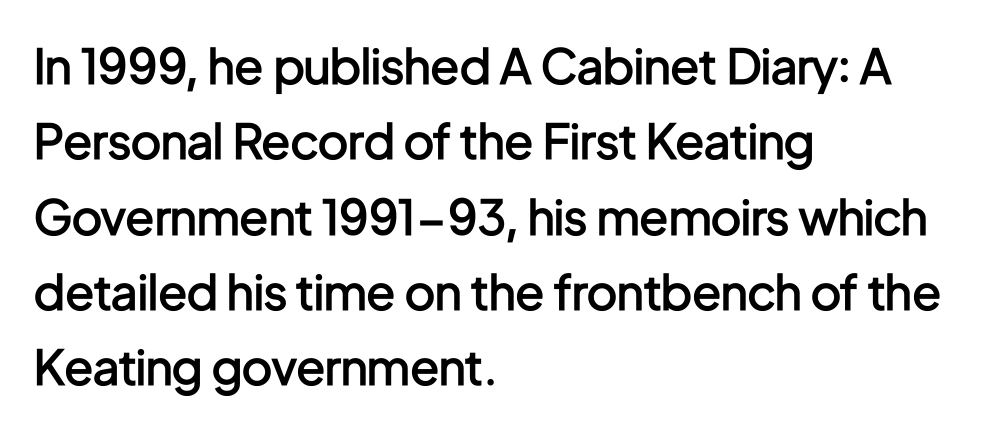
{"serif": "no", "italic": "no", "bold": "semi", "weight": "semibold", "width": "condensed", "stroke_contrast": "low", "x_height": "medium", "monospaced": "no", "underline": "no", "align": "left", "line_spacing": "normal", "line_spacing_ratio": 1.57, "letter_spacing": "normal", "letter_spacing_em": 0.0, "glyph_px": 48}
